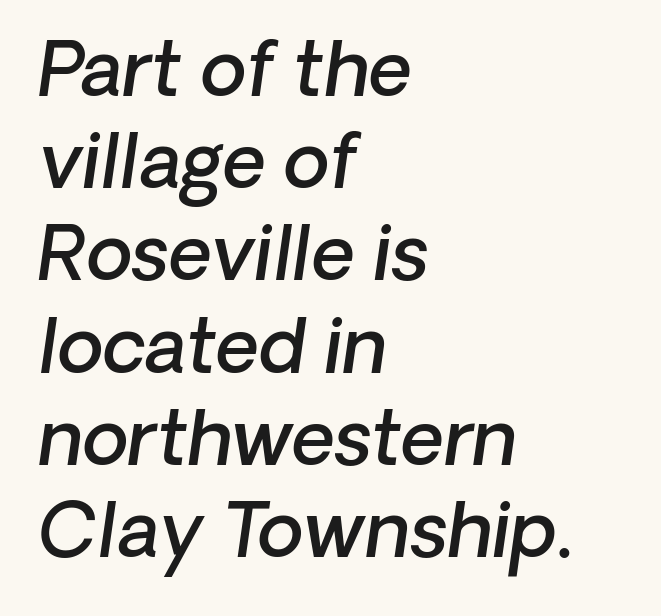
Students, this is semibold: more ink than regular, less than bold. Unmarked baselines from the first word to the last. The glyphs look as if they've been sheared to an angle. The horizontal fit of the characters is conventional and even.
